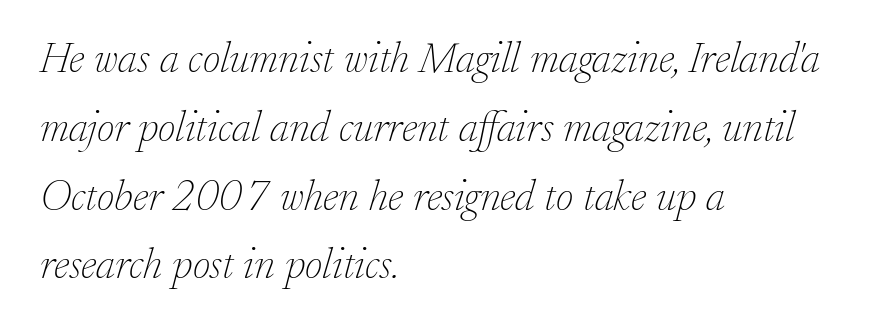
The image shows 43 px thin serif type, italic (leaning right); set left-aligned, normal line spacing (1.6x), normal letter spacing, not underlined; low stroke contrast and a small x-height.
